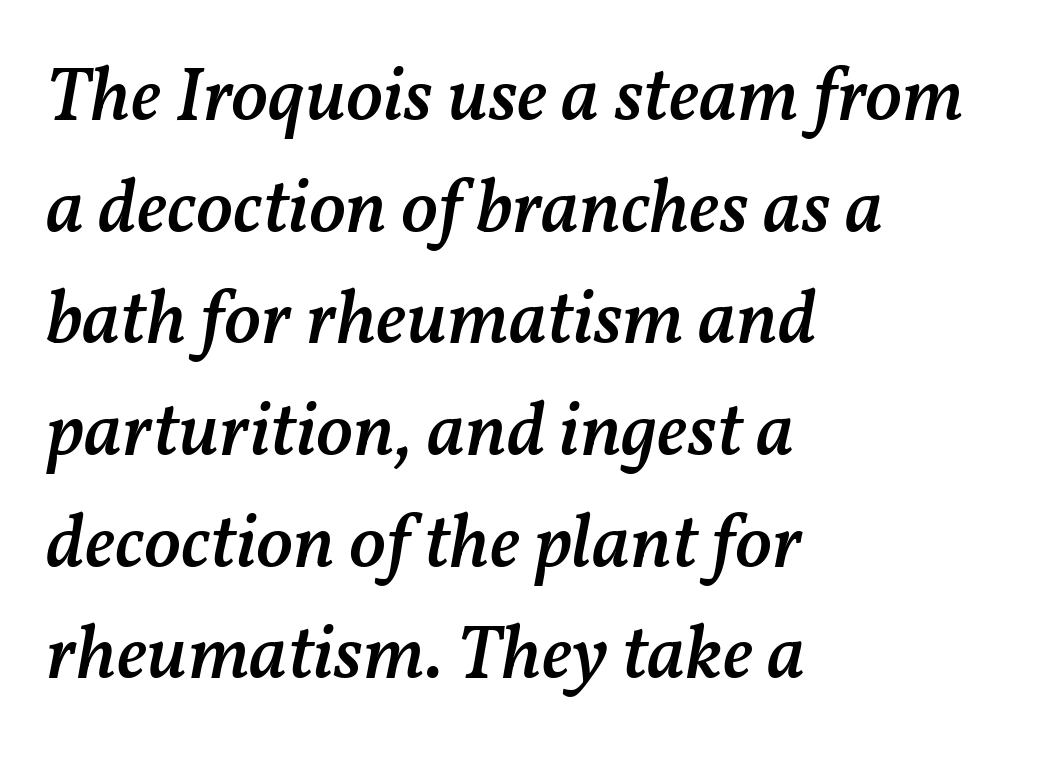
The image shows 77 px semibold type, italic (leaning right); set left-aligned, normal line spacing (1.45x), normal letter spacing, not underlined; medium stroke contrast and a medium x-height.
